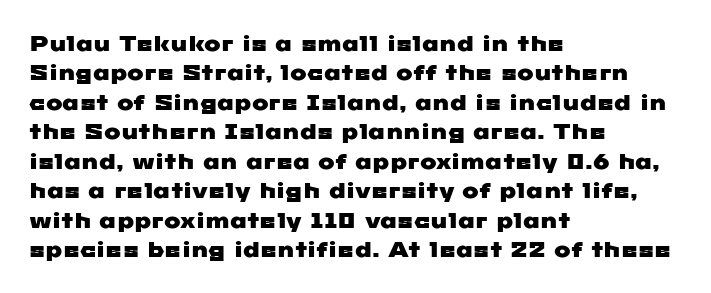
Beneath every word, the page is bare. Caption: multi-line text, flush left, ragged right. In terms of leading, this rendering sits right in the middle. This rendering leaves character spacing at its baseline value.
